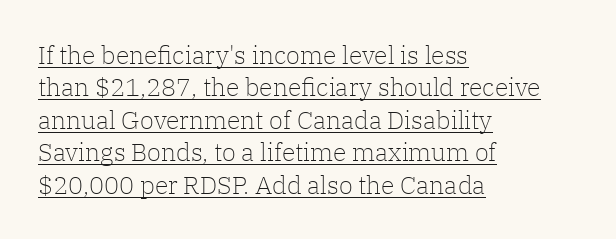
The image shows 25 px text type, upright; set left-aligned, normal line spacing (1.3x), normal letter spacing, underlined.
